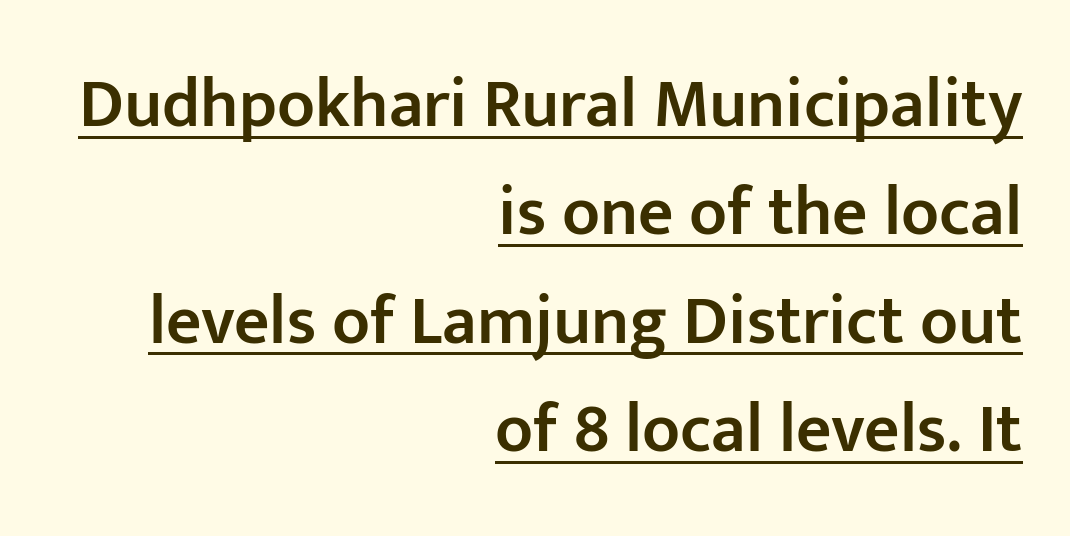
Q: Is the text bold? A: Semi-bold.
Q: Is the text italic (slanted)? A: No, it is upright.
Q: Is the typeface a serif or a sans-serif typeface? A: Sans-serif.
Q: Is the text underlined? A: Yes.
Q: How is the paragraph aligned? A: Right-aligned.
Q: Is the spacing between letters normal or unusually wide? A: Normal.
Q: Is the spacing between lines tight, normal or loose? A: Normal.
Q: Width (condensed, normal, or wide)? A: Normal.
Q: Stroke contrast? A: Low.
Q: x-height? A: Medium.
Q: Monospaced? A: No.
